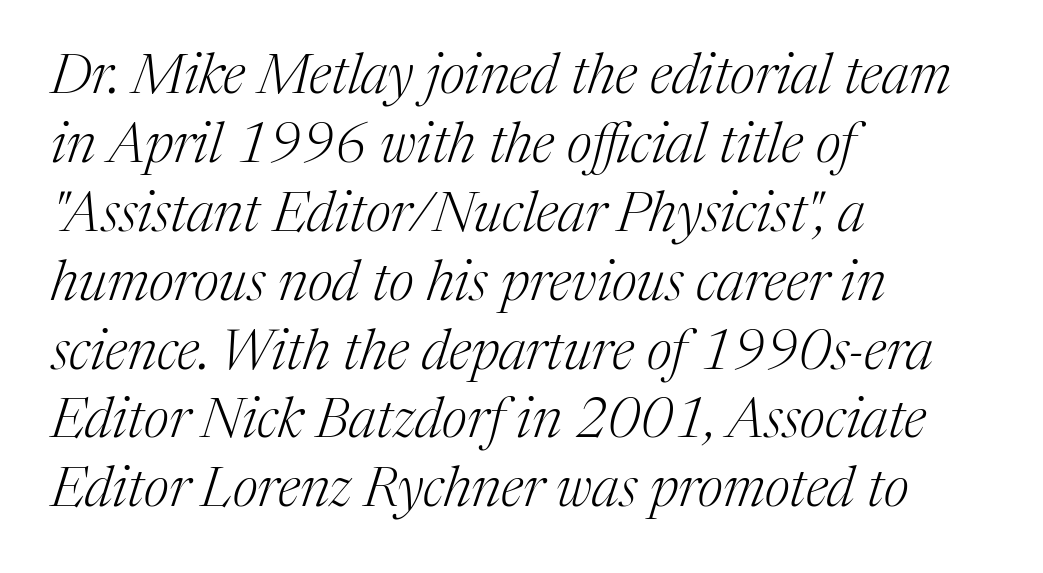
{"serif": "yes", "italic": "yes", "lean": "right", "slant_degrees": 17, "bold": "no", "weight": "light", "width": "normal", "stroke_contrast": "medium", "x_height": "medium", "monospaced": "no", "underline": "no", "align": "left", "line_spacing_ratio": 1.23, "letter_spacing": "normal", "letter_spacing_em": 0.0, "glyph_px": 56}
